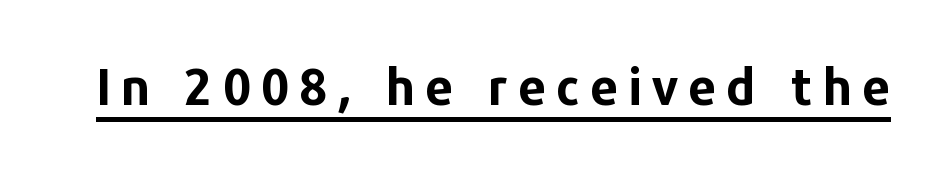
Italic: no, the glyphs are upright roman. The glyphs are accompanied by a horizontal stroke just below them. Inter-character spacing is expanded well beyond the font's built-in metrics. Students, this is bold: see how much ink each stroke carries. Nothing sits at the stroke ends, so this counts as sans-serif.
